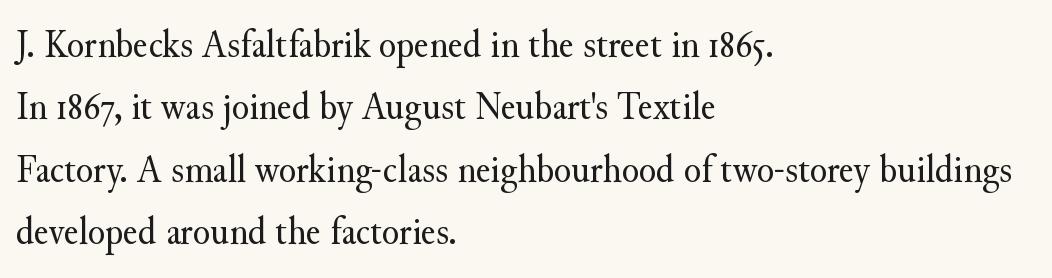
Designer's note — italics off, roman on. Is this a sans? No — the strokes have serifs. Is the block centered? No — it sits flush against the left margin. Horizontal bands of white between lines are of average thickness.
